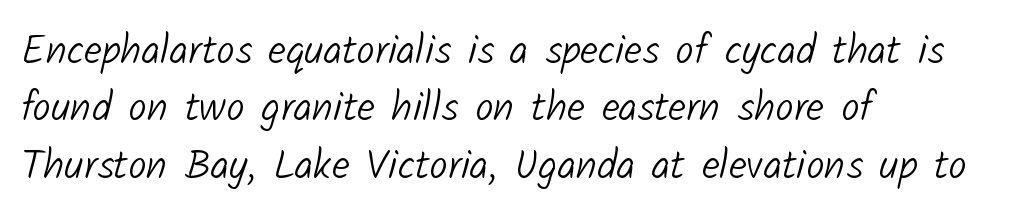
No chunkiness to these letters — they're not bold. This sample uses a sans-serif face. Looks like regular typesetting: each glyph gets only the width it needs. Decoration check: the copy has no underline. Nobody touched the tracking dial on this one.
